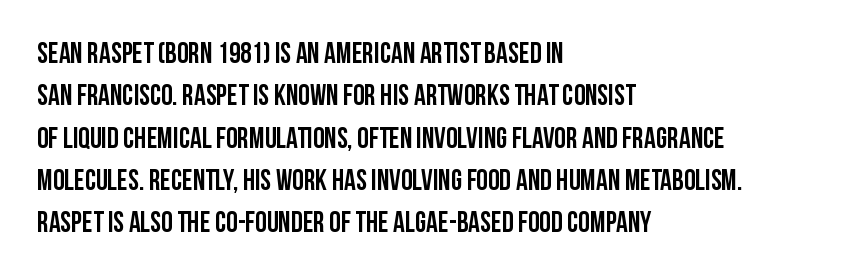
Q: Is the text italic (slanted)? A: No, it is upright.
Q: Is the typeface a serif or a sans-serif typeface? A: Sans-serif.
Q: Is the text underlined? A: No.
Q: How is the paragraph aligned? A: Left-aligned.
Q: Is the spacing between letters normal or unusually wide? A: Normal.
Q: Is the spacing between lines tight, normal or loose? A: Normal.
Q: Width (condensed, normal, or wide)? A: Condensed.
Q: Stroke contrast? A: Low.
Q: x-height? A: Large.
Q: Monospaced? A: No.
